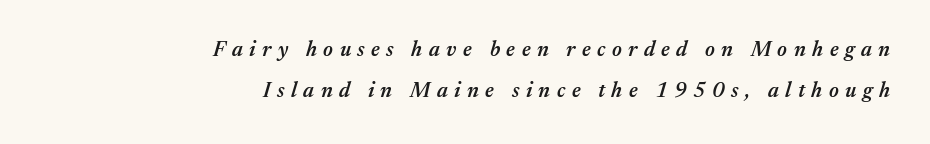
Q: Is the text bold? A: Semi-bold.
Q: Is the text italic (slanted)? A: Yes, it leans right by about 17 degrees.
Q: Is the text underlined? A: No.
Q: How is the paragraph aligned? A: Right-aligned.
Q: Is the spacing between letters normal or unusually wide? A: Unusually wide.
Q: Is the spacing between lines tight, normal or loose? A: Loose.
